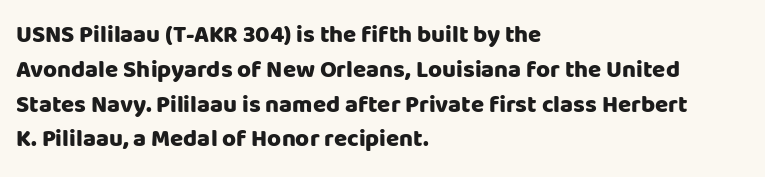
Q: Is the text bold? A: Yes.
Q: Is the text italic (slanted)? A: No, it is upright.
Q: Is the text underlined? A: No.
Q: How is the paragraph aligned? A: Left-aligned.
Q: Is the spacing between letters normal or unusually wide? A: Normal.
Q: Is the spacing between lines tight, normal or loose? A: Normal.
